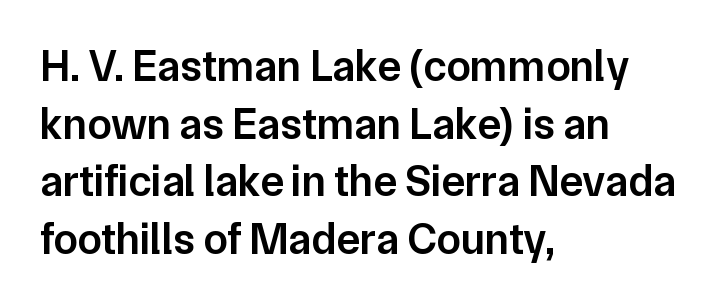
Note the varied advance widths — an 'i' is clearly narrower than an 'm'. The passage shown has conventional tracking throughout. To sum up the face: it is a sans, with no serifs. Stems and bowls a touch heavier than normal — semibold. Horizontal bands of white between lines are of average thickness. Horizontal alignment here is leftward, the default for most running prose.
